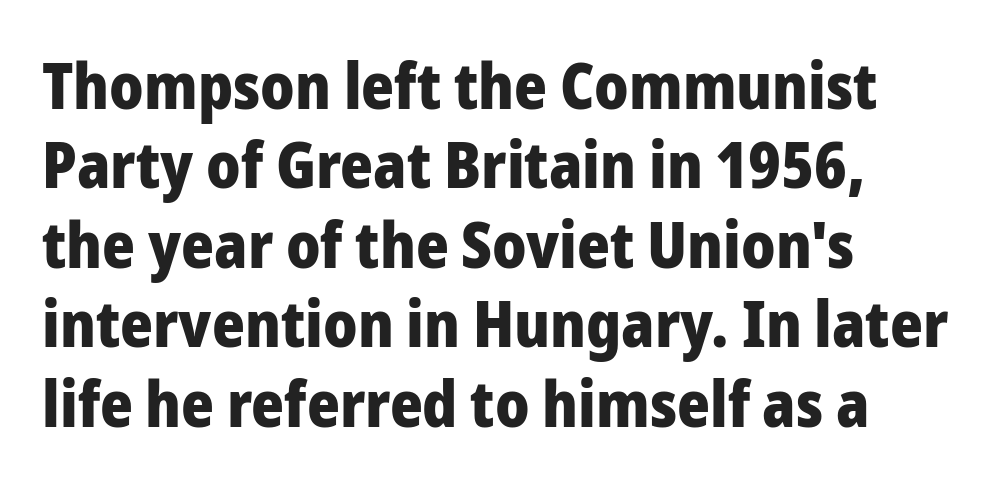
The image shows 63 px heavy sans-serif type, upright; set left-aligned, normal line spacing (1.26x), normal letter spacing, not underlined; low stroke contrast and a medium x-height.
